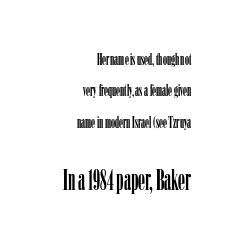
The image shows 28 px condensed serif type, upright; set right-aligned, loose line spacing (1.96x), normal letter spacing, not underlined; the second (bottom) block is 1.75x larger; low stroke contrast and a medium x-height.
